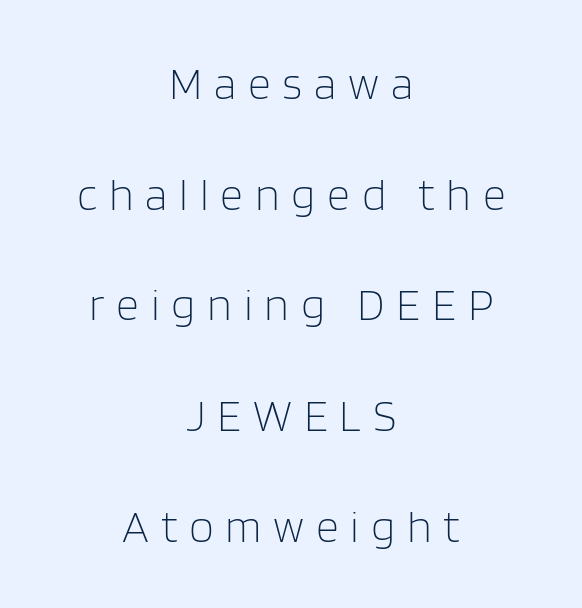
Caption: multi-line text, centered on the measure. The rendering inserts visible extra space after every character. A light-to-regular cut is what we see here. Letterform terminals end flat and unadorned throughout the passage.
